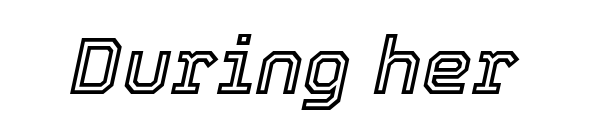
The image shows 80 px text type, italic (leaning right); set normal letter spacing, not underlined; a medium x-height.
